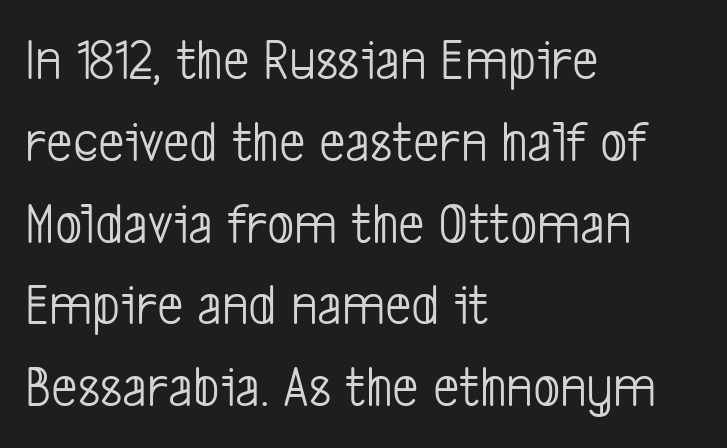
{"serif": "no", "bold": "no", "weight": "light", "width": "condensed", "stroke_contrast": "low", "x_height": "medium", "monospaced": "no", "underline": "no", "align": "left", "line_spacing": "normal", "line_spacing_ratio": 1.41, "letter_spacing": "normal", "letter_spacing_em": 0.0, "glyph_px": 58}
